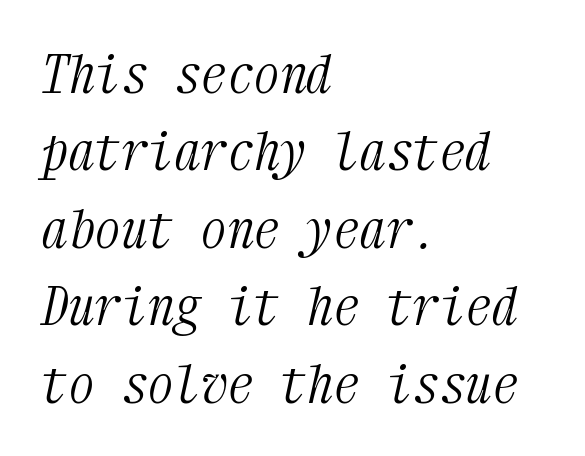
{"serif": "yes", "italic": "yes", "lean": "right", "slant_degrees": 12, "bold": "no", "weight": "light", "width": "condensed", "stroke_contrast": "medium", "x_height": "medium", "monospaced": "yes", "underline": "no", "align": "left", "line_spacing": "normal", "line_spacing_ratio": 1.46, "letter_spacing": "normal", "letter_spacing_em": 0.0, "glyph_px": 53}
